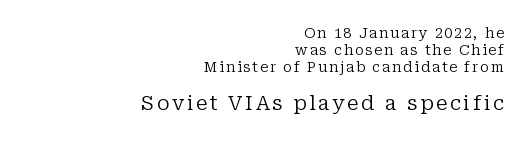
The image shows 20 px text type, upright; set right-aligned, line spacing 1.2x, not underlined; the second (bottom) block is 1.43x larger.
